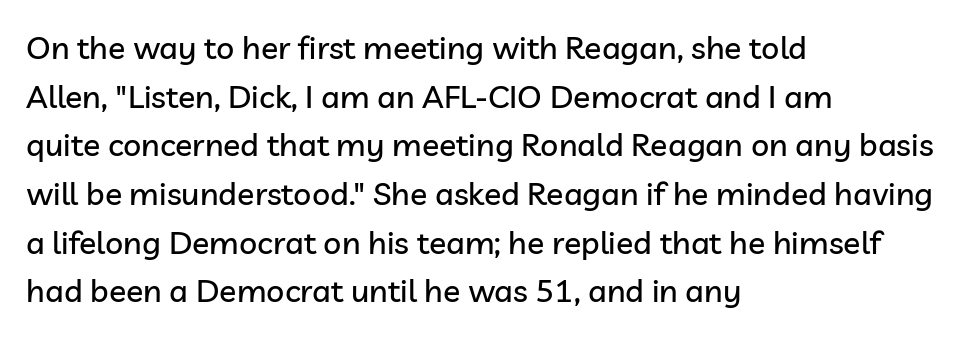
{"serif": "no", "italic": "no", "width": "normal", "stroke_contrast": "low", "x_height": "medium", "monospaced": "no", "underline": "no", "align": "left", "line_spacing": "normal", "line_spacing_ratio": 1.52, "letter_spacing": "normal", "letter_spacing_em": 0.0, "glyph_px": 32}
